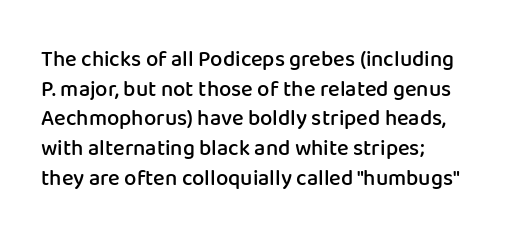
Q: Is the text bold? A: Semi-bold.
Q: Is the text italic (slanted)? A: No, it is upright.
Q: Is the text underlined? A: No.
Q: How is the paragraph aligned? A: Left-aligned.
Q: Is the spacing between letters normal or unusually wide? A: Normal.
Q: Is the spacing between lines tight, normal or loose? A: Normal.
